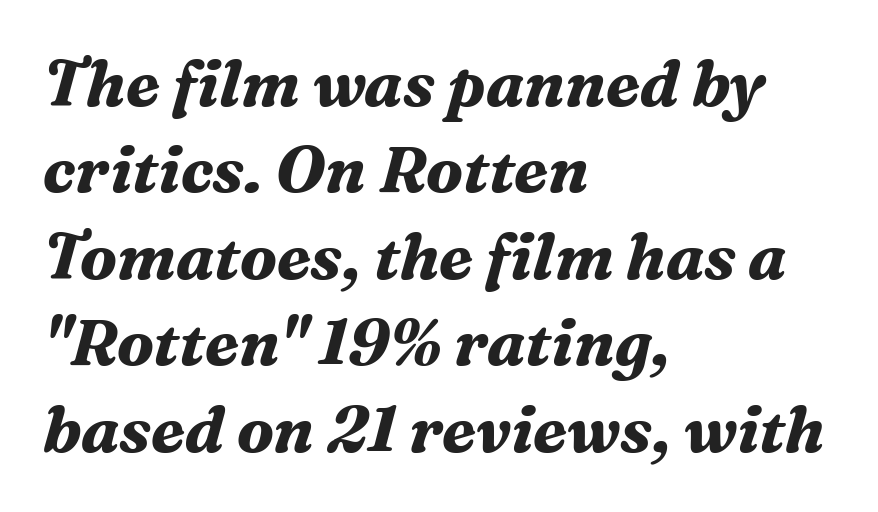
Q: Is the text bold? A: Yes.
Q: Is the text italic (slanted)? A: Yes, it leans right by about 16 degrees.
Q: Is the typeface a serif or a sans-serif typeface? A: Serif.
Q: Is the text underlined? A: No.
Q: How is the paragraph aligned? A: Left-aligned.
Q: Is the spacing between letters normal or unusually wide? A: Normal.
Q: Is the spacing between lines tight, normal or loose? A: Normal.
Q: Width (condensed, normal, or wide)? A: Normal.
Q: Stroke contrast? A: Medium.
Q: x-height? A: Medium.
Q: Monospaced? A: No.
